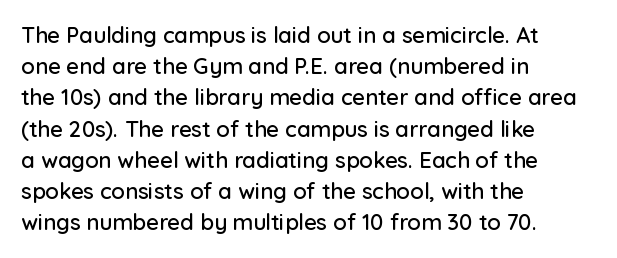
The image shows 22 px text type, upright; set left-aligned, normal line spacing (1.42x), normal letter spacing, not underlined.
